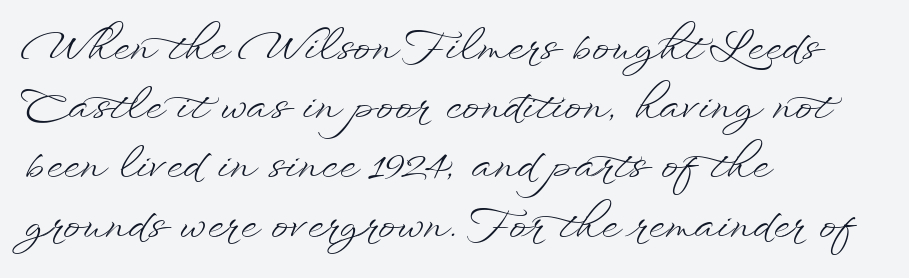
The image shows 42 px light, wide type; set left-aligned, normal line spacing (1.41x), normal letter spacing, not underlined; low stroke contrast and a small x-height.
